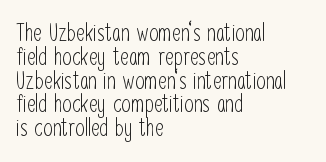
{"italic": "no", "bold": "no", "underline": "no", "align": "left", "line_spacing": "tight", "line_spacing_ratio": 0.99, "letter_spacing": "normal", "letter_spacing_em": 0.0, "glyph_px": 24}
